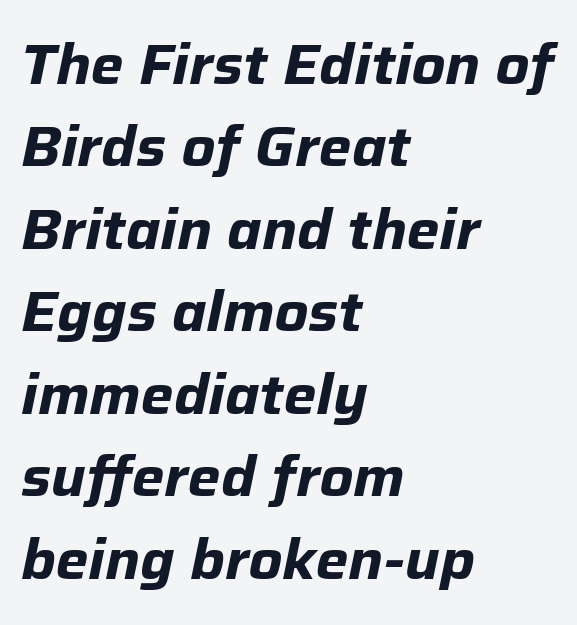
The compositor pushed each line to the left boundary. Note the varied advance widths — an 'i' is clearly narrower than an 'm'. When letters slant like this, we call the style italic. The vertical gap from one line to the next is medium. Weight: bold.
